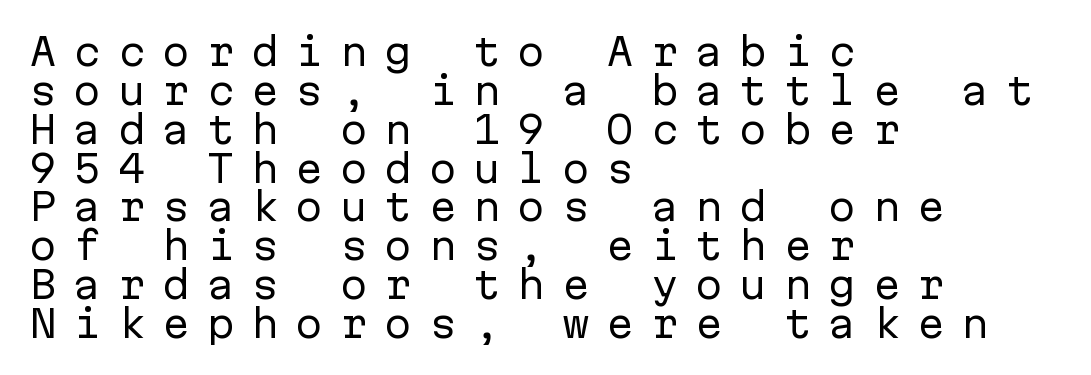
Q: Is the text bold? A: No.
Q: Is the text italic (slanted)? A: No, it is upright.
Q: Is the typeface a serif or a sans-serif typeface? A: Sans-serif.
Q: Is the text underlined? A: No.
Q: How is the paragraph aligned? A: Left-aligned.
Q: Is the spacing between letters normal or unusually wide? A: Unusually wide.
Q: Is the spacing between lines tight, normal or loose? A: Tight.
Q: Width (condensed, normal, or wide)? A: Normal.
Q: Stroke contrast? A: Low.
Q: x-height? A: Medium.
Q: Monospaced? A: Yes.
